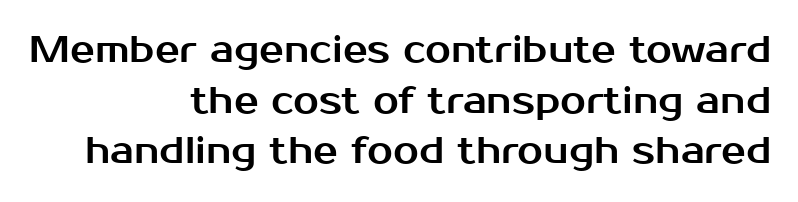
Q: Is the text italic (slanted)? A: No, it is upright.
Q: Is the typeface a serif or a sans-serif typeface? A: Sans-serif.
Q: Is the text underlined? A: No.
Q: How is the paragraph aligned? A: Right-aligned.
Q: Is the spacing between letters normal or unusually wide? A: Normal.
Q: Is the spacing between lines tight, normal or loose? A: Normal.
Q: Width (condensed, normal, or wide)? A: Normal.
Q: Stroke contrast? A: Medium.
Q: x-height? A: Medium.
Q: Monospaced? A: No.
